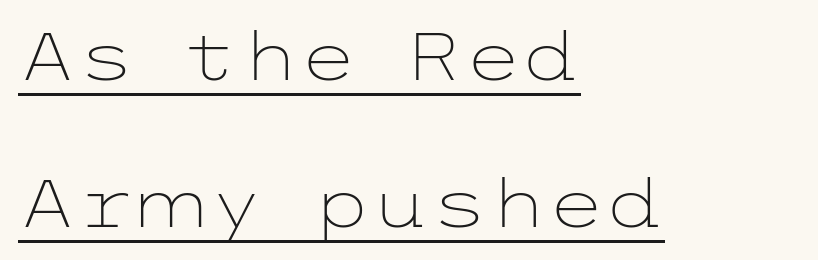
{"serif": "no", "italic": "no", "bold": "no", "weight": "light", "width": "wide", "stroke_contrast": "low", "x_height": "medium", "underline": "yes", "align": "left", "line_spacing": "loose", "line_spacing_ratio": 2.19, "letter_spacing": "normal", "letter_spacing_em": 0.0, "glyph_px": 67}
